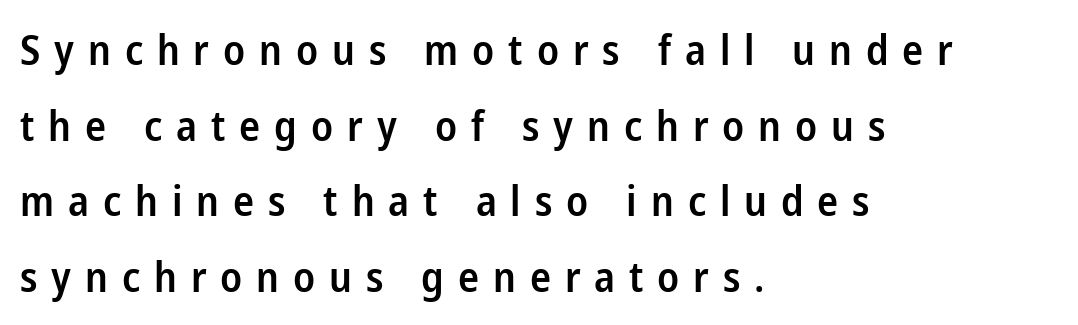
{"serif": "no", "italic": "no", "bold": "semi", "weight": "semibold", "width": "condensed", "stroke_contrast": "low", "x_height": "medium", "monospaced": "no", "underline": "no", "align": "left", "line_spacing_ratio": 1.8, "letter_spacing": "wide", "letter_spacing_em": 0.33, "glyph_px": 42}
